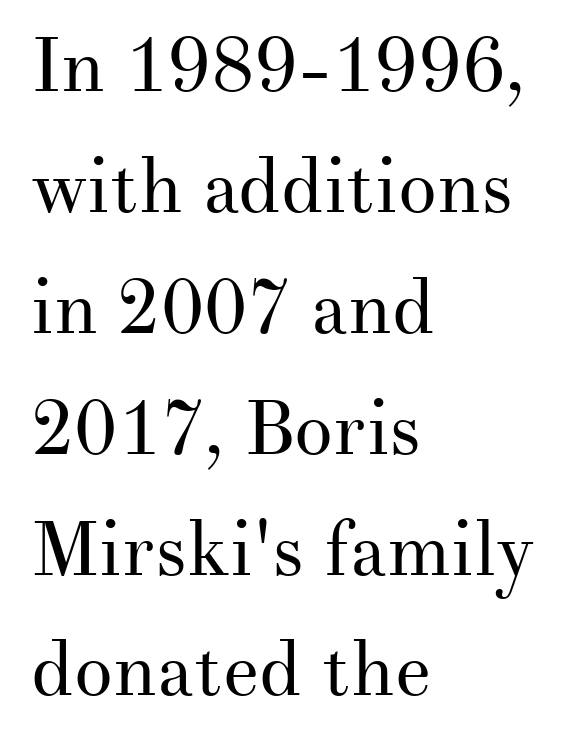
Regarding serifs, this sample has them. How are the letters spaced? Ordinarily, with no added tracking. A classic flush-left, rag-right setting is used for this passage. Check under the words: just untouched page. The typeface has the unassuming heft of standard copy or less.
